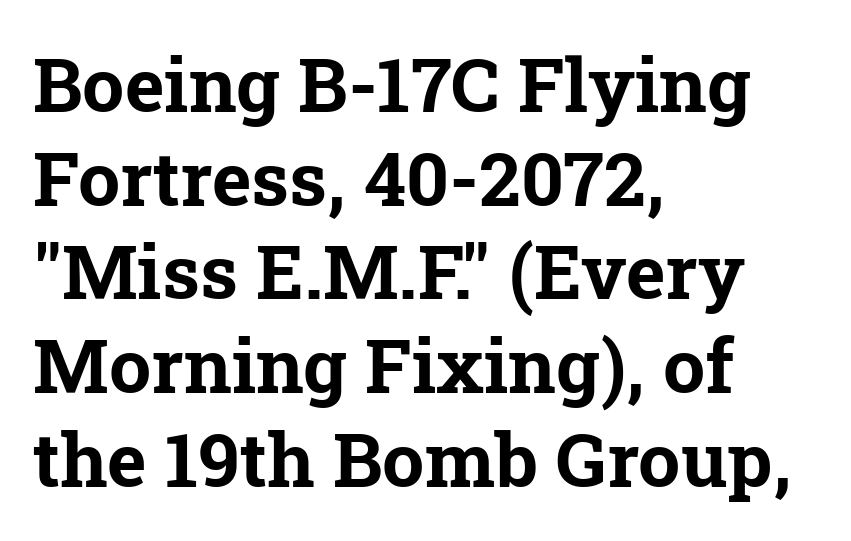
The image shows 75 px bold serif type; set left-aligned, normal line spacing (1.25x), normal letter spacing, not underlined; low stroke contrast and a medium x-height.
